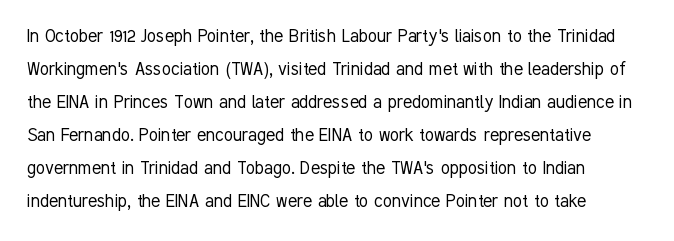
Nobody touched the tracking dial on this one. The rows are spaced the way most documents space them. This is the regular roman posture of the typeface. A clean baseline with only descenders dipping below it. The font sits on the lighter half of the weight spectrum, regular included.
